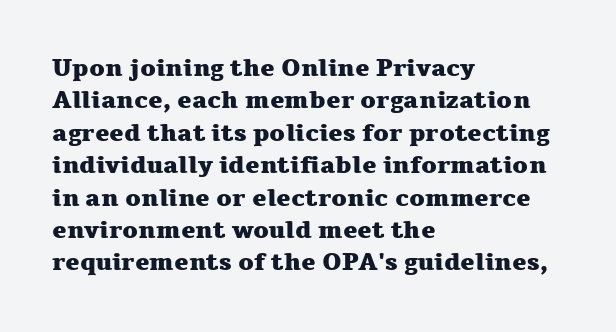
Whoever set this chose a conventional vertical rhythm. Emphasis by weight is at full strength: bold. The setting favours the left margin, as ordinary paragraphs usually do. Glance below the letters and you will spot only blank space. Rendered with straight, roman letterforms.
